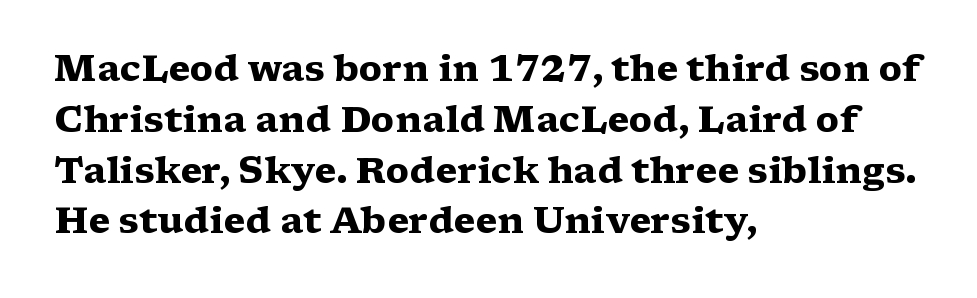
Q: Is the text bold? A: Yes.
Q: Is the text italic (slanted)? A: No, it is upright.
Q: Is the typeface a serif or a sans-serif typeface? A: Serif.
Q: Is the text underlined? A: No.
Q: How is the paragraph aligned? A: Left-aligned.
Q: Is the spacing between letters normal or unusually wide? A: Normal.
Q: Is the spacing between lines tight, normal or loose? A: Normal.
Q: Width (condensed, normal, or wide)? A: Wide.
Q: Stroke contrast? A: Medium.
Q: x-height? A: Medium.
Q: Monospaced? A: No.
